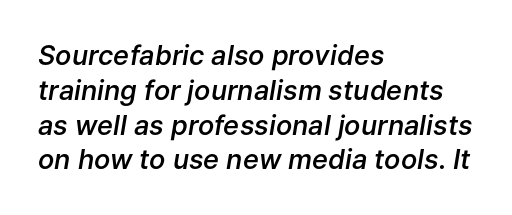
The image shows 27 px text type, italic (leaning right); set left-aligned, normal line spacing (1.29x), normal letter spacing, not underlined.
